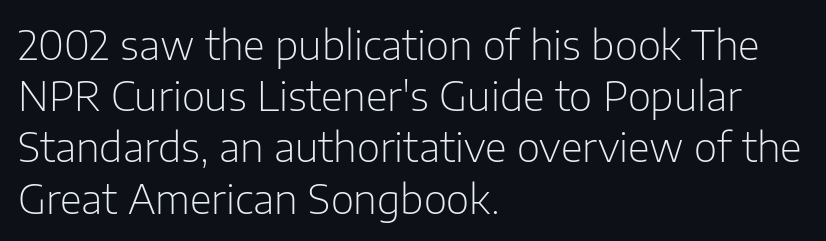
{"serif": "no", "italic": "no", "bold": "no", "weight": "light", "width": "normal", "stroke_contrast": "low", "x_height": "medium", "monospaced": "no", "underline": "no", "align": "left", "line_spacing": "normal", "line_spacing_ratio": 1.28, "letter_spacing": "normal", "letter_spacing_em": 0.0, "glyph_px": 40}
